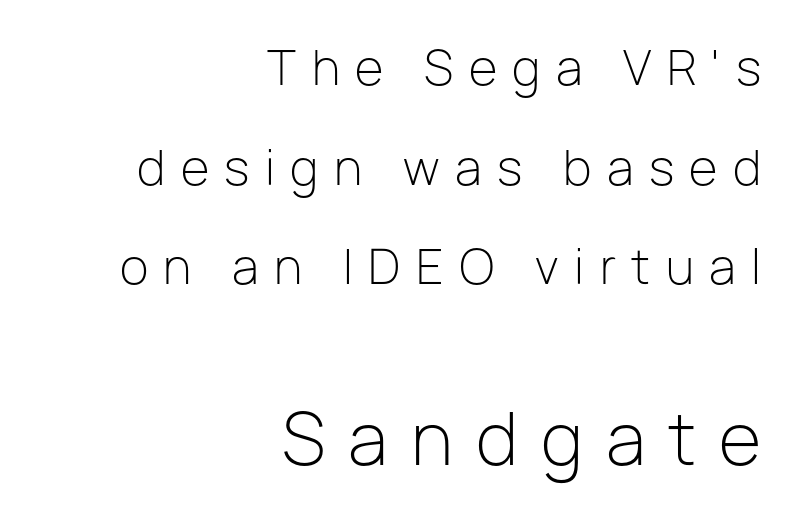
Q: Is the text bold? A: No.
Q: Is the text italic (slanted)? A: No, it is upright.
Q: Is the typeface a serif or a sans-serif typeface? A: Sans-serif.
Q: Is the text underlined? A: No.
Q: How is the paragraph aligned? A: Right-aligned.
Q: Is the spacing between letters normal or unusually wide? A: Unusually wide.
Q: Is the spacing between lines tight, normal or loose? A: Loose.
Q: Which block of text is set in a larger size, the first (top) or the second (bottom)? A: The second (bottom) one.
Q: Width (condensed, normal, or wide)? A: Normal.
Q: Stroke contrast? A: Low.
Q: x-height? A: Medium.
Q: Monospaced? A: No.
